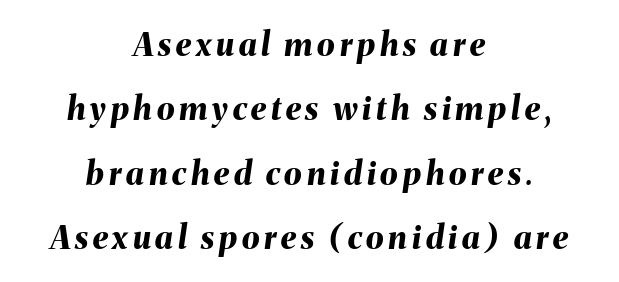
Line starts and ends both wander, symmetrically. The face used here has the dense, thick strokes of a bold. The passage shown leans; its letterforms are oblique. Letters rest on an invisible, unmarked baseline. Varying glyph widths throughout — classic text-font behaviour. Airy leading.
